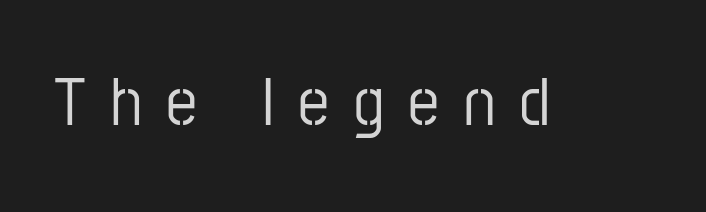
Q: Is the text italic (slanted)? A: No, it is upright.
Q: Is the typeface a serif or a sans-serif typeface? A: Sans-serif.
Q: Is the text underlined? A: No.
Q: Is the spacing between letters normal or unusually wide? A: Unusually wide.
Q: Width (condensed, normal, or wide)? A: Condensed.
Q: Stroke contrast? A: Low.
Q: x-height? A: Medium.
Q: Monospaced? A: No.
